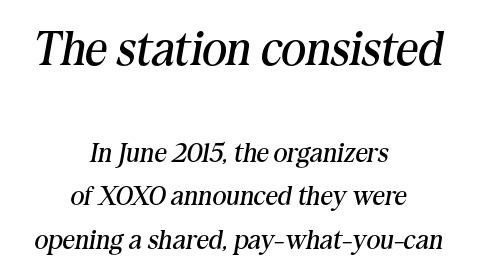
Q: Is the text bold? A: No.
Q: Is the text italic (slanted)? A: Yes, it leans right by about 10 degrees.
Q: Is the typeface a serif or a sans-serif typeface? A: Serif.
Q: Is the text underlined? A: No.
Q: How is the paragraph aligned? A: Centered.
Q: Is the spacing between letters normal or unusually wide? A: Normal.
Q: Is the spacing between lines tight, normal or loose? A: Normal.
Q: Which block of text is set in a larger size, the first (top) or the second (bottom)? A: The first (top) one.
Q: Width (condensed, normal, or wide)? A: Normal.
Q: Stroke contrast? A: Medium.
Q: x-height? A: Medium.
Q: Monospaced? A: No.
